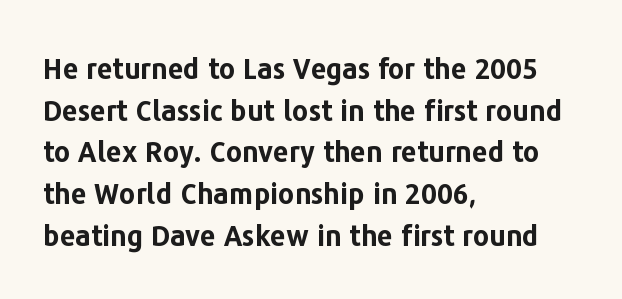
The image shows 28 px bold sans-serif type, upright; set left-aligned, normal line spacing (1.49x), normal letter spacing, not underlined; low stroke contrast and a medium x-height.
